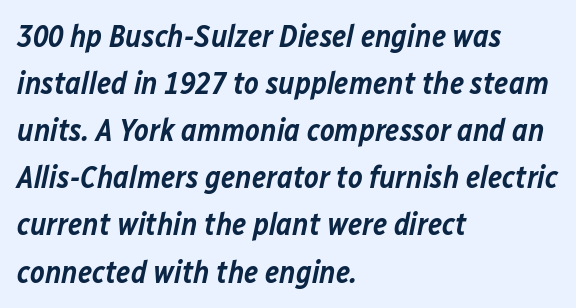
The image shows 31 px semibold type, italic (leaning right); set left-aligned, normal line spacing (1.52x), normal letter spacing, not underlined; low stroke contrast and a medium x-height.
